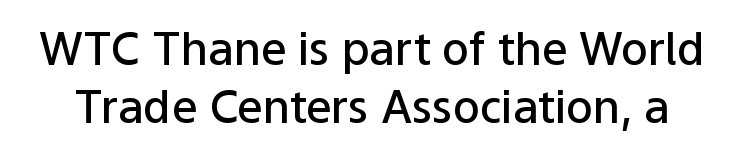
Q: Is the text bold? A: Semi-bold.
Q: Is the text italic (slanted)? A: No, it is upright.
Q: Is the typeface a serif or a sans-serif typeface? A: Sans-serif.
Q: Is the text underlined? A: No.
Q: Is the spacing between letters normal or unusually wide? A: Normal.
Q: Is the spacing between lines tight, normal or loose? A: Normal.
Q: Width (condensed, normal, or wide)? A: Normal.
Q: Stroke contrast? A: Low.
Q: x-height? A: Medium.
Q: Monospaced? A: No.
